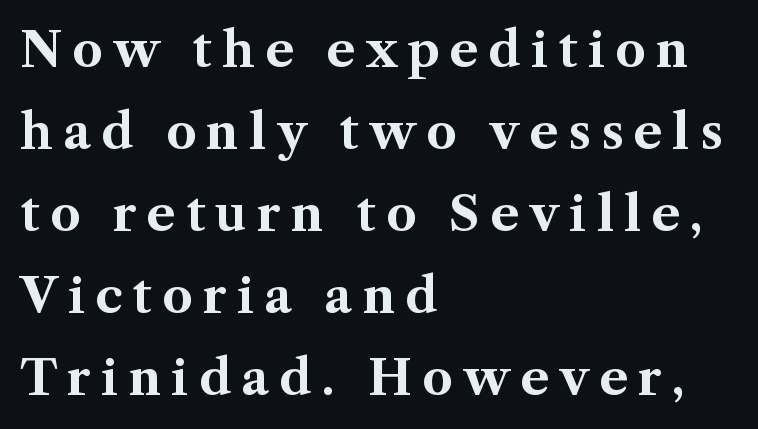
Q: Is the text bold? A: Yes.
Q: Is the text italic (slanted)? A: No, it is upright.
Q: Is the typeface a serif or a sans-serif typeface? A: Serif.
Q: Is the text underlined? A: No.
Q: How is the paragraph aligned? A: Left-aligned.
Q: Is the spacing between letters normal or unusually wide? A: Unusually wide.
Q: Width (condensed, normal, or wide)? A: Normal.
Q: Stroke contrast? A: Medium.
Q: x-height? A: Medium.
Q: Monospaced? A: No.
